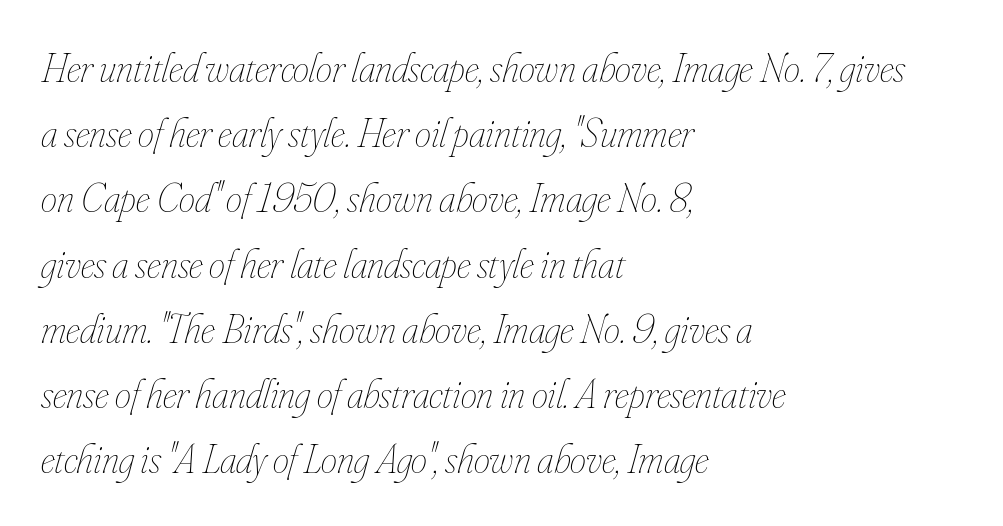
{"italic": "yes", "lean": "right", "slant_degrees": 16, "bold": "no", "weight": "thin", "width": "condensed", "stroke_contrast": "low", "x_height": "small", "monospaced": "no", "underline": "no", "align": "left", "line_spacing": "normal", "line_spacing_ratio": 1.59, "letter_spacing": "normal", "letter_spacing_em": 0.0, "glyph_px": 41}
